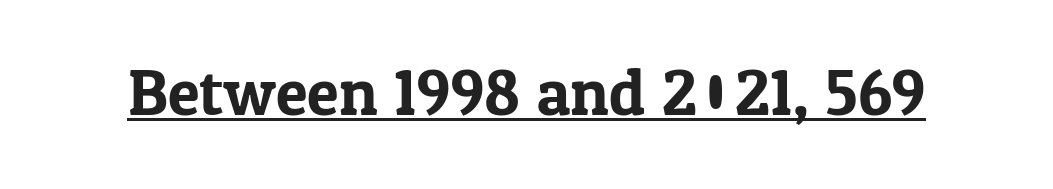
Standard letterfit; no display-style spreading of the glyphs. The typesetter has applied underlining to the passage shown. Serifs: yes, visible at the terminals of the letterforms. Varying glyph widths throughout — classic text-font behaviour. Is there any slant? The stems are plumb.
